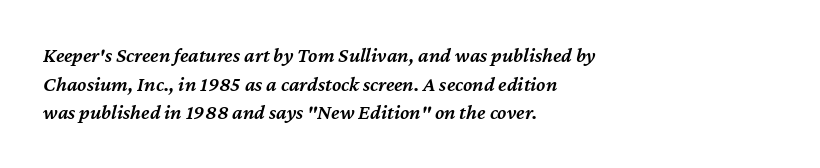
Spacing between characters is what you'd get straight out of the box. Left-aligned paragraph, ragged on the right. This rendering features lettering with no underline. The rows are spaced the way most documents space them.
